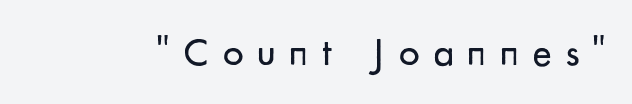
{"serif": "no", "italic": "no", "bold": "no", "weight": "regular", "width": "normal", "stroke_contrast": "low", "x_height": "small", "monospaced": "no", "underline": "no", "letter_spacing": "wide", "letter_spacing_em": 0.33, "glyph_px": 41}
